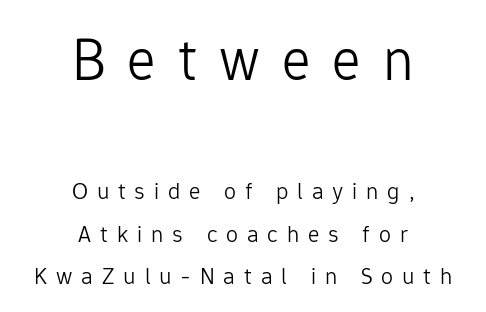
Q: Is the text bold? A: No.
Q: Is the text italic (slanted)? A: No, it is upright.
Q: Is the typeface a serif or a sans-serif typeface? A: Sans-serif.
Q: Is the text underlined? A: No.
Q: How is the paragraph aligned? A: Centered.
Q: Is the spacing between letters normal or unusually wide? A: Unusually wide.
Q: Which block of text is set in a larger size, the first (top) or the second (bottom)? A: The first (top) one.
Q: Width (condensed, normal, or wide)? A: Normal.
Q: Stroke contrast? A: Low.
Q: x-height? A: Medium.
Q: Monospaced? A: No.
